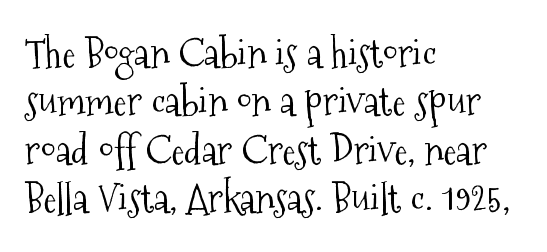
Here the designer chose a conventional face with non-uniform glyph widths. The passage shown has conventional tracking throughout. The designer went with a serif here, giving each stem small feet. A typesetter would mark this as roman, not italic. Anything drawn beneath the words? Only blank space.
